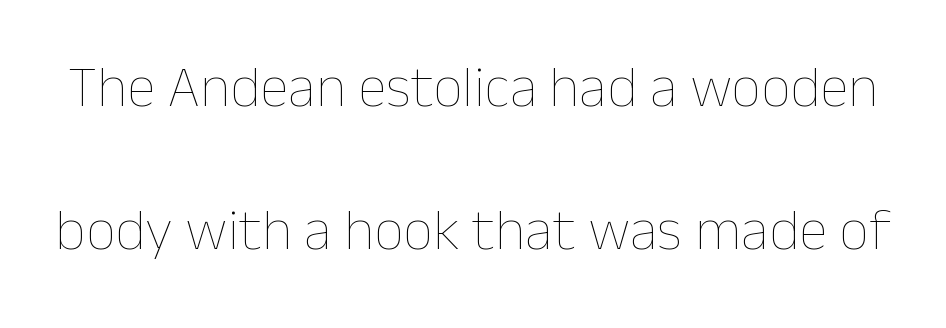
{"italic": "no", "bold": "no", "weight": "thin", "width": "normal", "stroke_contrast": "low", "x_height": "medium", "monospaced": "no", "underline": "no", "line_spacing": "loose", "line_spacing_ratio": 2.42, "letter_spacing": "normal", "letter_spacing_em": 0.0, "glyph_px": 59}
